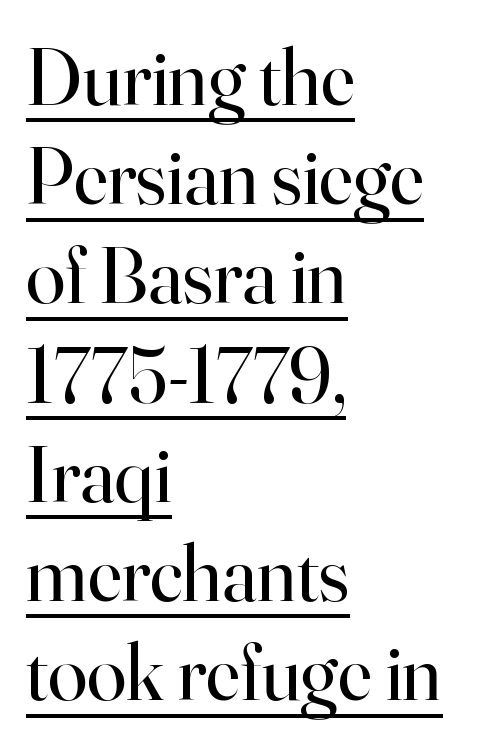
The image shows 80 px regular-weight serif type, upright; set left-aligned, line spacing 1.24x, normal letter spacing, underlined; high stroke contrast and a small x-height.
